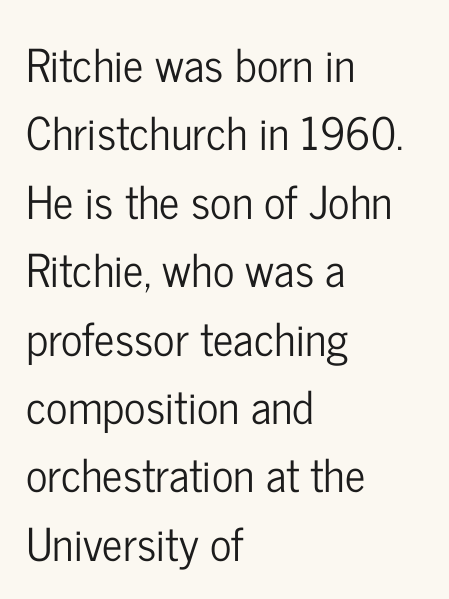
Q: Is the text italic (slanted)? A: No, it is upright.
Q: Is the typeface a serif or a sans-serif typeface? A: Sans-serif.
Q: Is the text underlined? A: No.
Q: How is the paragraph aligned? A: Left-aligned.
Q: Is the spacing between letters normal or unusually wide? A: Normal.
Q: Is the spacing between lines tight, normal or loose? A: Normal.
Q: Width (condensed, normal, or wide)? A: Condensed.
Q: Stroke contrast? A: Low.
Q: x-height? A: Medium.
Q: Monospaced? A: No.
